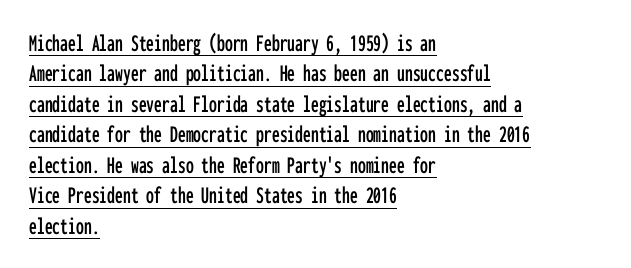
Reading down the block, your eye returns to a fixed left position each line. The rendered words wear a rule along their underside. Do the letters lean? They stand straight. The rendering keeps characters at their native spacing.
